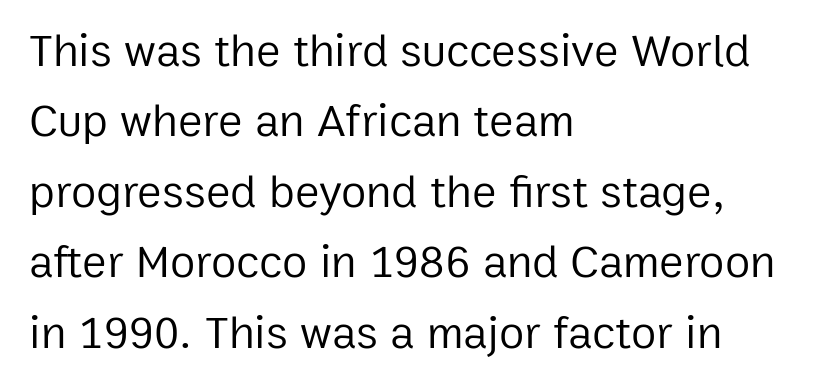
{"serif": "no", "italic": "no", "bold": "no", "weight": "regular", "width": "normal", "stroke_contrast": "low", "x_height": "medium", "monospaced": "no", "underline": "no", "align": "left", "line_spacing": "normal", "line_spacing_ratio": 1.53, "letter_spacing": "normal", "letter_spacing_em": 0.0, "glyph_px": 46}
